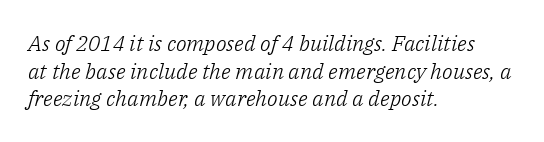
{"italic": "yes", "lean": "right", "slant_degrees": 14, "bold": "no", "underline": "no", "align": "left", "line_spacing": "normal", "line_spacing_ratio": 1.26, "letter_spacing": "normal", "letter_spacing_em": 0.0, "glyph_px": 22}
